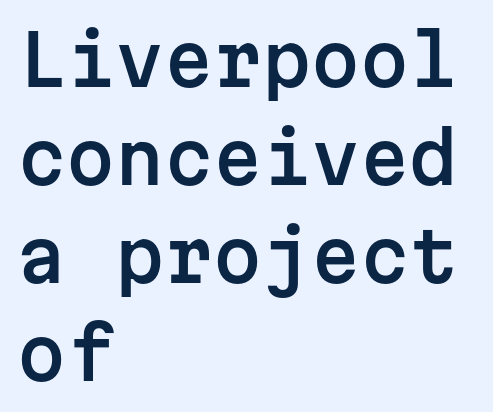
The image shows 70 px sans-serif type, upright, monospaced; set left-aligned, normal line spacing (1.4x), normal letter spacing, not underlined; low stroke contrast and a medium x-height.
